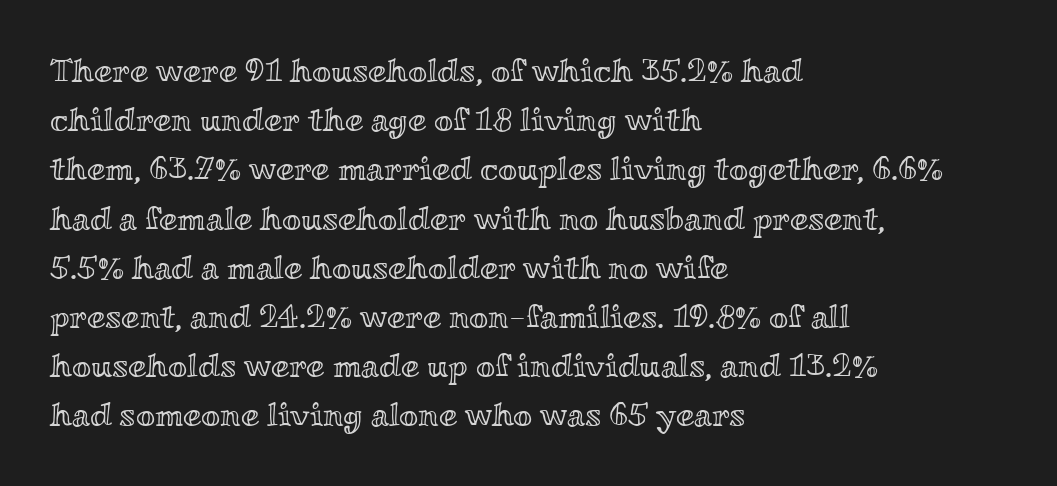
{"italic": "no", "width": "wide", "x_height": "small", "monospaced": "no", "underline": "no", "align": "left", "line_spacing": "normal", "line_spacing_ratio": 1.49, "letter_spacing": "normal", "letter_spacing_em": 0.0, "glyph_px": 33}
